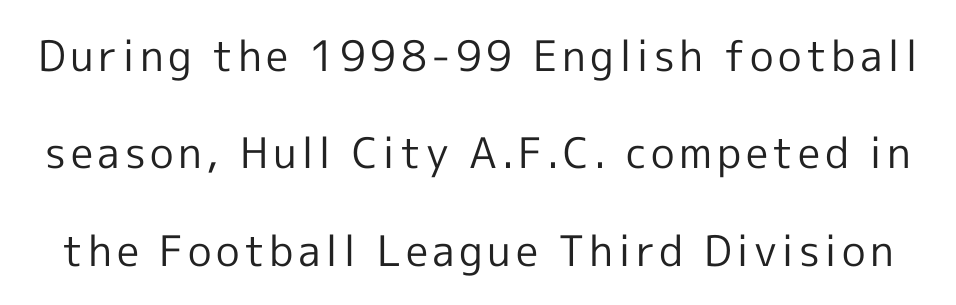
{"serif": "no", "italic": "no", "bold": "no", "weight": "regular", "width": "normal", "x_height": "medium", "monospaced": "no", "underline": "no", "line_spacing": "loose", "line_spacing_ratio": 2.32, "glyph_px": 42}
